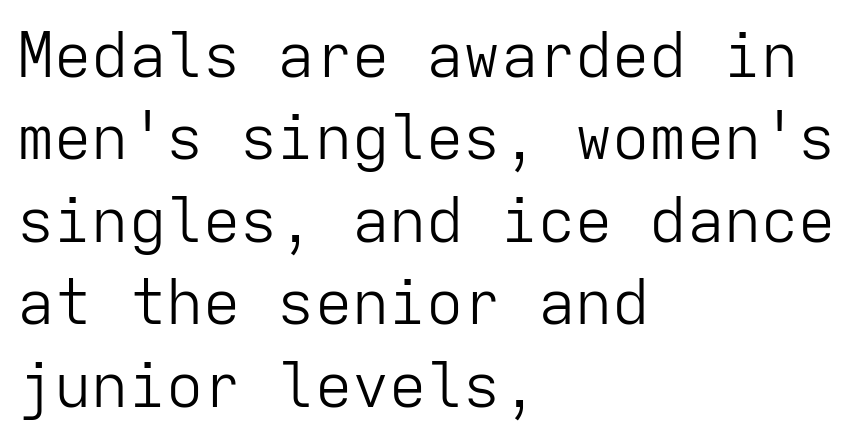
Q: Is the text bold? A: No.
Q: Is the text italic (slanted)? A: No, it is upright.
Q: Is the typeface a serif or a sans-serif typeface? A: Sans-serif.
Q: Is the text underlined? A: No.
Q: How is the paragraph aligned? A: Left-aligned.
Q: Is the spacing between letters normal or unusually wide? A: Normal.
Q: Is the spacing between lines tight, normal or loose? A: Normal.
Q: Width (condensed, normal, or wide)? A: Normal.
Q: Stroke contrast? A: Low.
Q: x-height? A: Medium.
Q: Monospaced? A: Yes.
